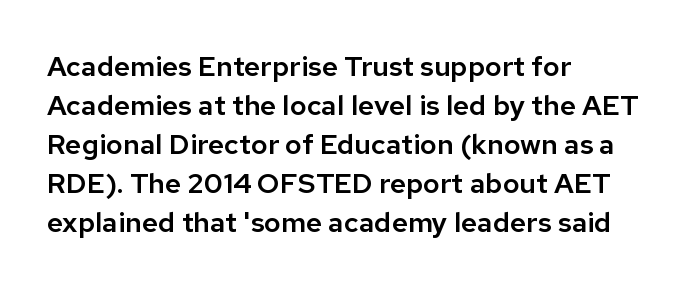
Q: Is the text italic (slanted)? A: No, it is upright.
Q: Is the typeface a serif or a sans-serif typeface? A: Sans-serif.
Q: Is the text underlined? A: No.
Q: How is the paragraph aligned? A: Left-aligned.
Q: Is the spacing between letters normal or unusually wide? A: Normal.
Q: Is the spacing between lines tight, normal or loose? A: Normal.
Q: Width (condensed, normal, or wide)? A: Normal.
Q: Stroke contrast? A: Low.
Q: x-height? A: Medium.
Q: Monospaced? A: No.
